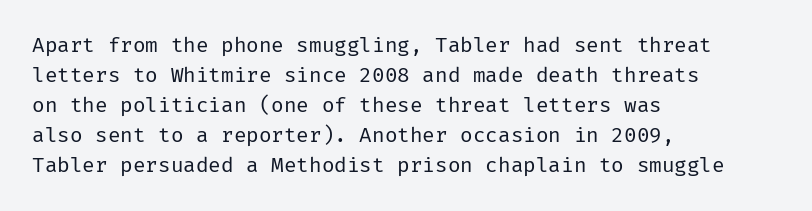
Q: Is the text bold? A: No.
Q: Is the text italic (slanted)? A: No, it is upright.
Q: Is the text underlined? A: No.
Q: How is the paragraph aligned? A: Left-aligned.
Q: Is the spacing between letters normal or unusually wide? A: Normal.
Q: Is the spacing between lines tight, normal or loose? A: Normal.
